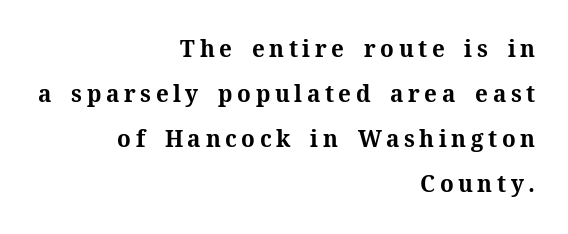
The image shows 24 px bold type, upright; set right-aligned, line spacing 1.88x, not underlined.
